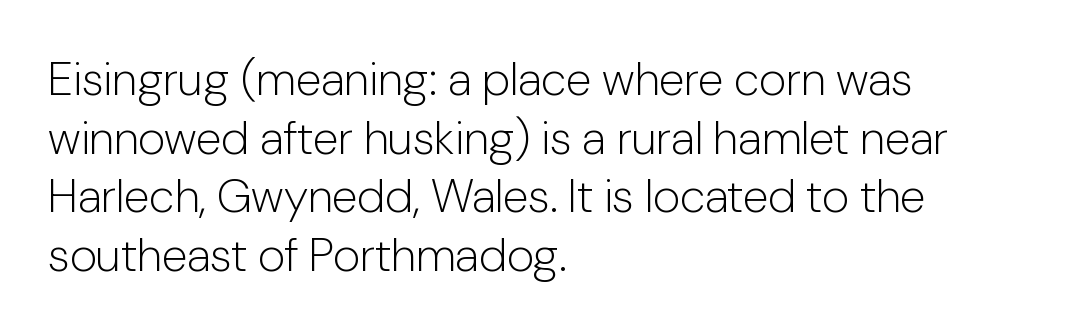
Here the glyphs are tracked normally, forming tight word shapes. Is this a fixed-width face? No — the glyphs have proportional, varying widths. Heaviness? Minimal to ordinary, like unemphasized prose. Reading down the column, the eye jumps a familiar distance to each next line.
